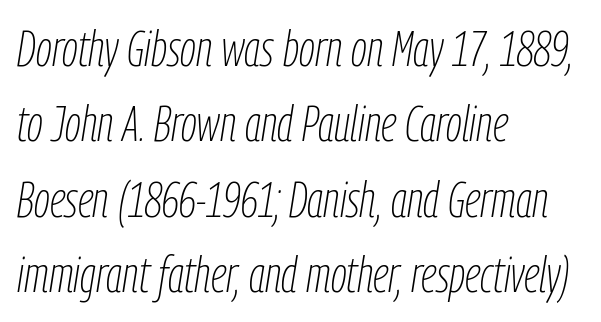
The image shows 50 px thin, condensed type, italic (leaning right); set left-aligned, normal line spacing (1.51x), normal letter spacing, not underlined; low stroke contrast and a medium x-height.
